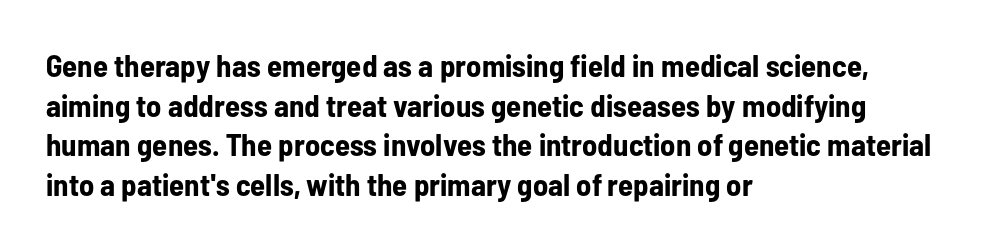
Decoration check: the copy has no underline. The line-height multiplier appears to be the usual default. Nobody touched the tracking dial on this one. Is this a fixed-width face? No — the glyphs have proportional, varying widths.
